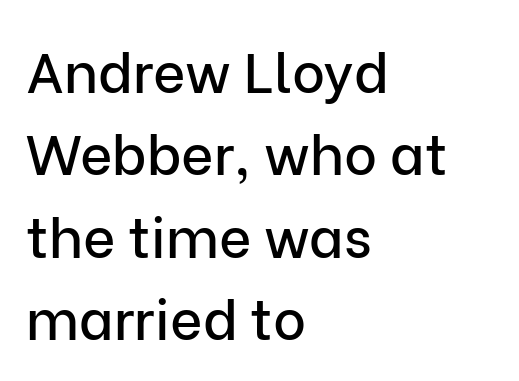
{"serif": "no", "italic": "no", "width": "normal", "stroke_contrast": "low", "x_height": "medium", "monospaced": "no", "underline": "no", "align": "left", "line_spacing": "normal", "line_spacing_ratio": 1.47, "letter_spacing": "normal", "letter_spacing_em": 0.0, "glyph_px": 56}
